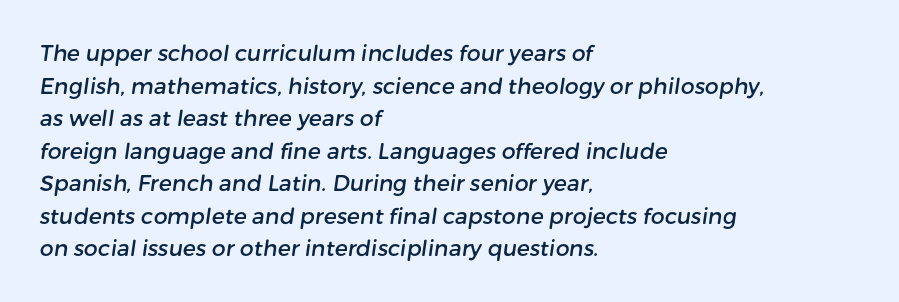
This sample is left-justified, so line endings fall wherever the words run out. Glyph-to-glyph distance matches everyday printed text. Each row of text sits above clean, open space. The space between consecutive lines is moderate.
